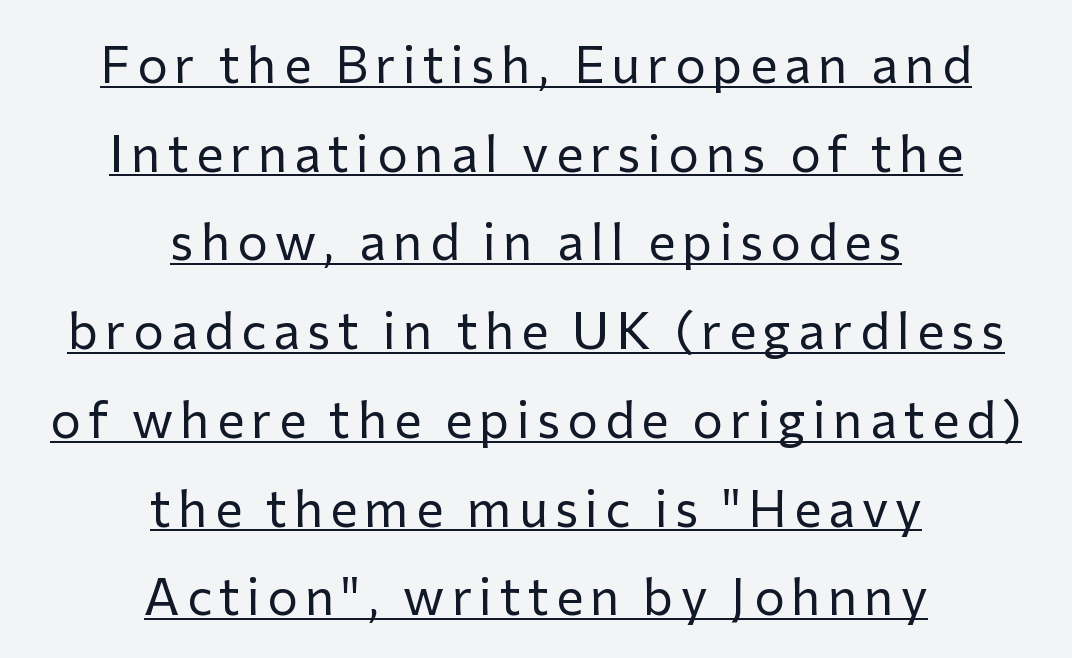
Q: Is the text bold? A: No.
Q: Is the text italic (slanted)? A: No, it is upright.
Q: Is the typeface a serif or a sans-serif typeface? A: Sans-serif.
Q: Is the text underlined? A: Yes.
Q: How is the paragraph aligned? A: Centered.
Q: Width (condensed, normal, or wide)? A: Normal.
Q: Stroke contrast? A: Low.
Q: x-height? A: Medium.
Q: Monospaced? A: No.
